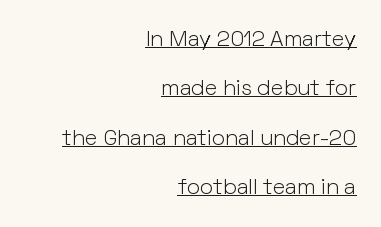
The image shows 22 px text type, upright; set right-aligned, loose line spacing (2.24x), normal letter spacing, underlined.
